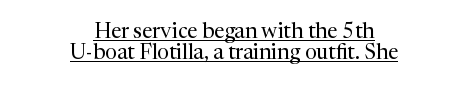
The image shows 21 px text type, upright; set centered, tight line spacing (1.01x), normal letter spacing, underlined.
